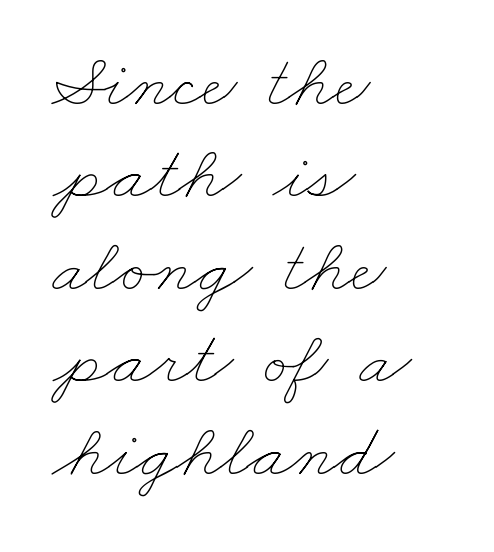
Short and long lines alike share a common starting point at left. These lines are rendered in a variable-pitch font. Lines of text with bare space underneath. Observe the ordinary spacing: letters are neighbours, not strangers. Stems here are at most as thick as an everyday book face.
